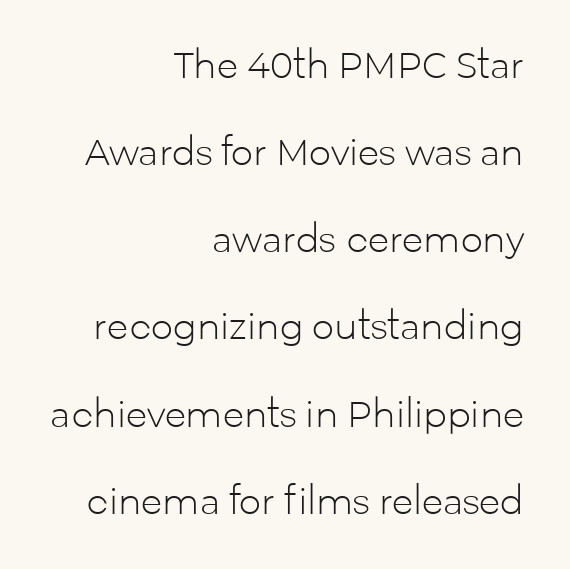
The image shows 35 px light sans-serif type, upright; set right-aligned, loose line spacing (2.49x), normal letter spacing, not underlined; low stroke contrast and a medium x-height.
